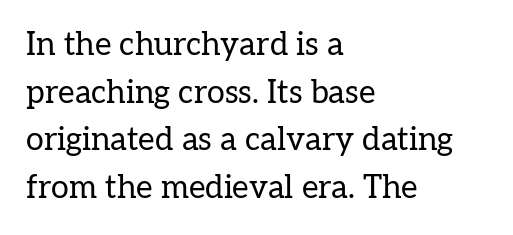
The image shows 32 px regular-weight serif type, upright; set left-aligned, normal line spacing (1.49x), normal letter spacing, not underlined; low stroke contrast and a medium x-height.
